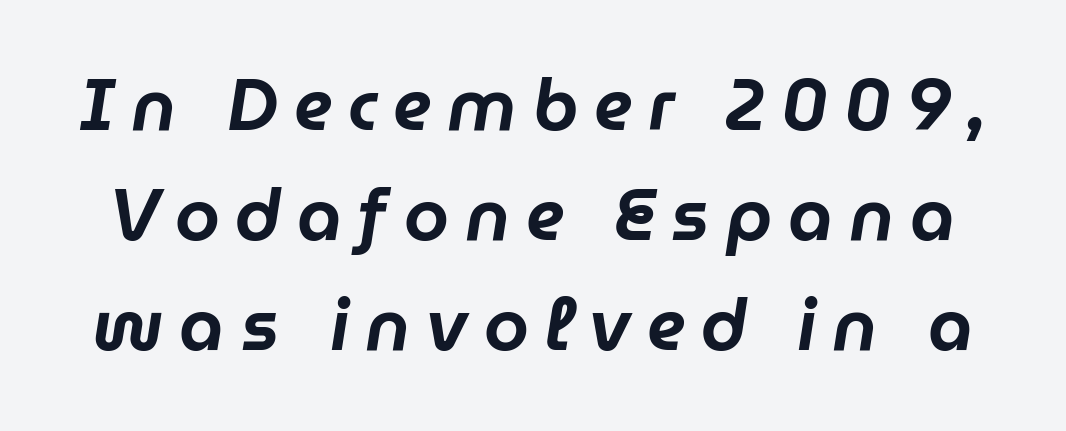
Caption: expanded tracking, letters set apart. The typography opts for an oblique posture over an upright one. Descender tails drop into unmarked territory. You could not count columns in this text — the font is proportionally spaced.
